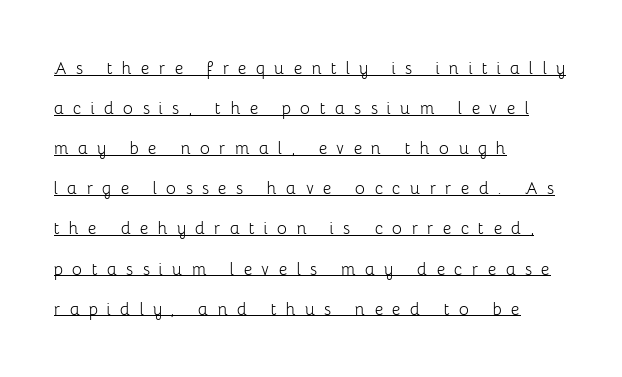
The image shows 21 px text type, upright; set left-aligned, loose line spacing (1.91x), unusually wide letter spacing (+0.43 em), underlined.
